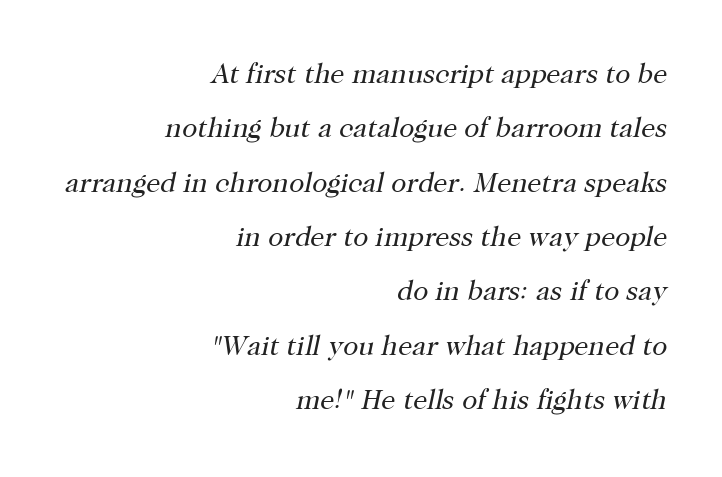
Q: Is the text bold? A: No.
Q: Is the text italic (slanted)? A: Yes, it leans right by about 12 degrees.
Q: Is the typeface a serif or a sans-serif typeface? A: Serif.
Q: Is the text underlined? A: No.
Q: How is the paragraph aligned? A: Right-aligned.
Q: Is the spacing between letters normal or unusually wide? A: Normal.
Q: Is the spacing between lines tight, normal or loose? A: Loose.
Q: Width (condensed, normal, or wide)? A: Normal.
Q: Stroke contrast? A: High.
Q: x-height? A: Medium.
Q: Monospaced? A: No.
